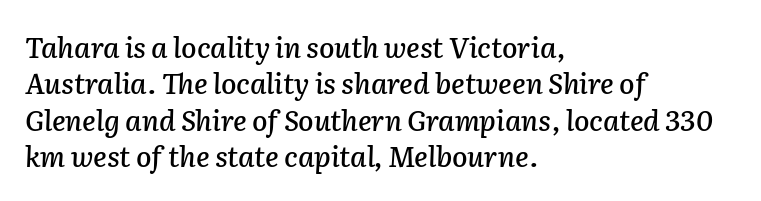
{"italic": "yes", "lean": "right", "slant_degrees": 2, "width": "normal", "stroke_contrast": "low", "x_height": "medium", "monospaced": "no", "underline": "no", "align": "left", "line_spacing": "normal", "line_spacing_ratio": 1.3, "letter_spacing": "normal", "letter_spacing_em": 0.0, "glyph_px": 28}
